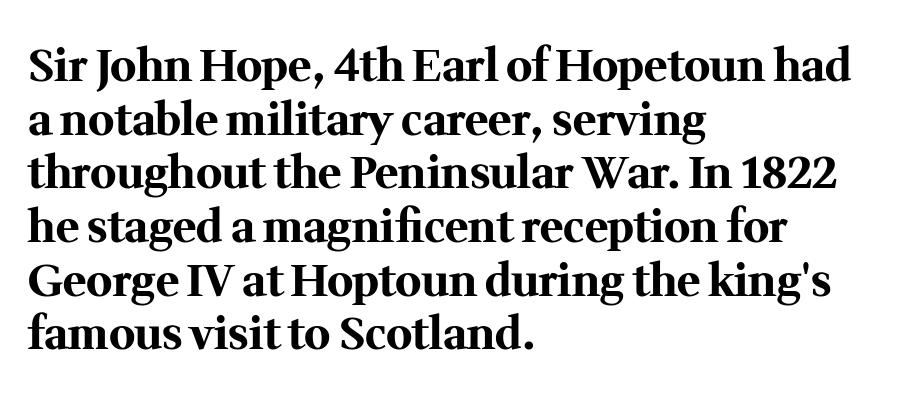
{"serif": "yes", "italic": "no", "bold": "yes", "weight": "bold", "width": "normal", "stroke_contrast": "medium", "x_height": "medium", "monospaced": "no", "underline": "no", "align": "left", "line_spacing_ratio": 1.22, "letter_spacing": "normal", "letter_spacing_em": 0.0, "glyph_px": 44}
